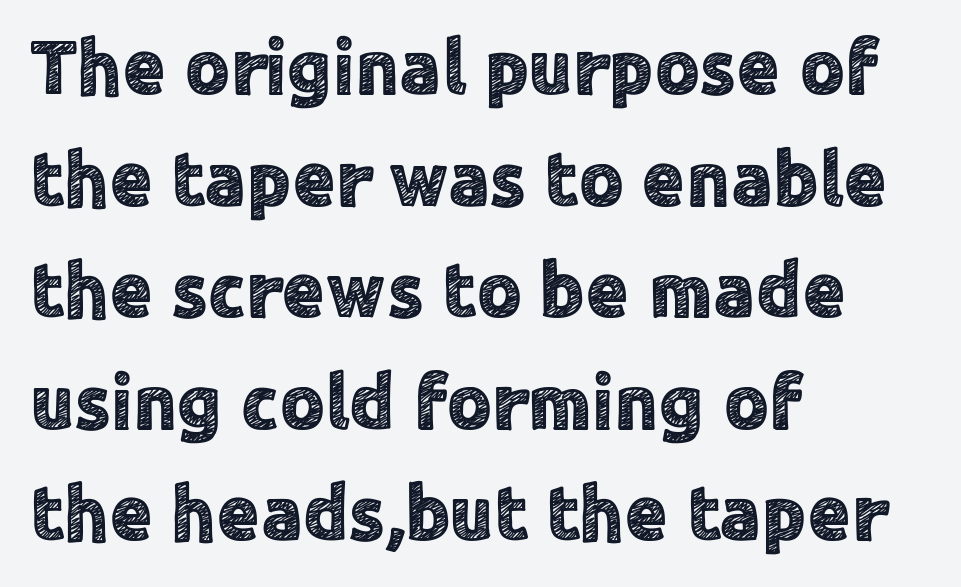
The face used here is rendered with its standard letterfit. Type style note: lacks serifs. Notice how the stems are strictly vertical — no italics here. Alignment: flush left. One glance says typical: line gaps are just what's usual.
